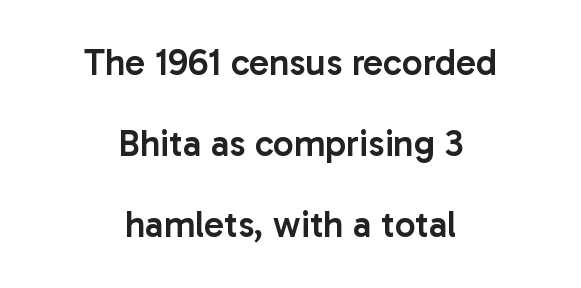
{"serif": "no", "italic": "no", "bold": "semi", "weight": "semibold", "width": "normal", "stroke_contrast": "low", "x_height": "medium", "monospaced": "no", "underline": "no", "align": "center", "line_spacing": "loose", "line_spacing_ratio": 2.19, "letter_spacing": "normal", "letter_spacing_em": 0.0, "glyph_px": 37}
